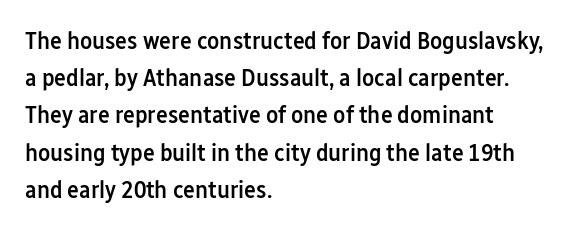
{"italic": "no", "bold": "semi", "underline": "no", "align": "left", "line_spacing": "normal", "line_spacing_ratio": 1.49, "letter_spacing": "normal", "letter_spacing_em": 0.0, "glyph_px": 25}
